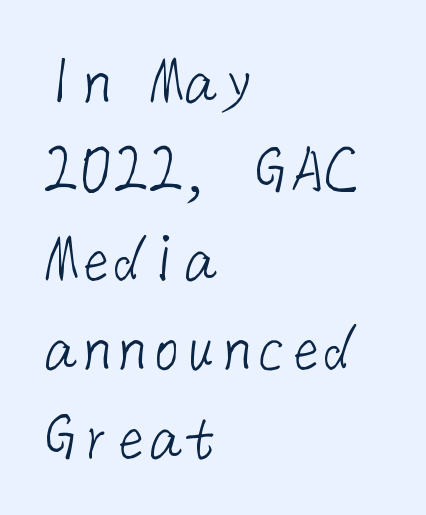
{"serif": "no", "bold": "no", "weight": "light", "width": "normal", "stroke_contrast": "low", "x_height": "medium", "underline": "no", "align": "left", "line_spacing": "normal", "line_spacing_ratio": 1.27, "letter_spacing": "normal", "letter_spacing_em": 0.0, "glyph_px": 70}
